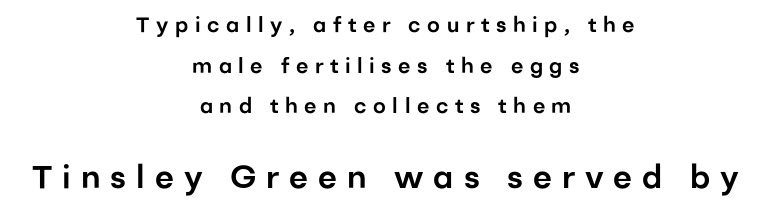
Is there any slant? The stems are plumb. Someone cranked the tracking dial way up on this one. Note the varied advance widths — an 'i' is clearly narrower than an 'm'. Is there much room between lines? Yes — plenty of vertical air separates them. Teacher's note: observe the equal gaps on both sides — that is centered alignment. The second block has been scaled up relative to the first.
